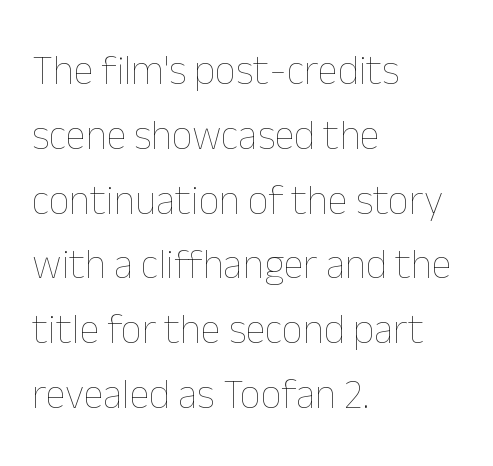
No word sits above an underline. The passage shown has conventional tracking throughout. The block of text has a typical density, with ordinary space between rows. The compositor pushed each line to the left boundary. The letters stand upright; this is a roman face.
